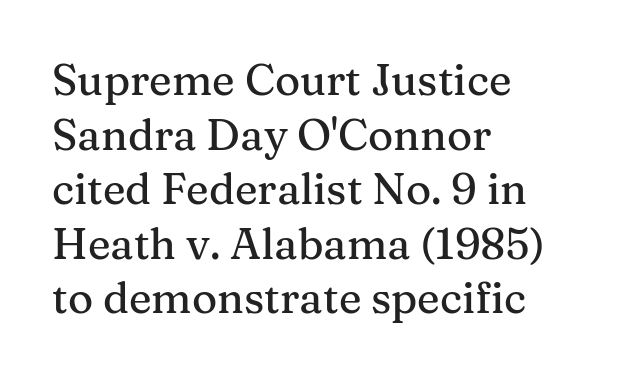
Q: Is the text italic (slanted)? A: No, it is upright.
Q: Is the typeface a serif or a sans-serif typeface? A: Serif.
Q: Is the text underlined? A: No.
Q: How is the paragraph aligned? A: Left-aligned.
Q: Is the spacing between letters normal or unusually wide? A: Normal.
Q: Is the spacing between lines tight, normal or loose? A: Normal.
Q: Width (condensed, normal, or wide)? A: Normal.
Q: Stroke contrast? A: Medium.
Q: x-height? A: Medium.
Q: Monospaced? A: No.
